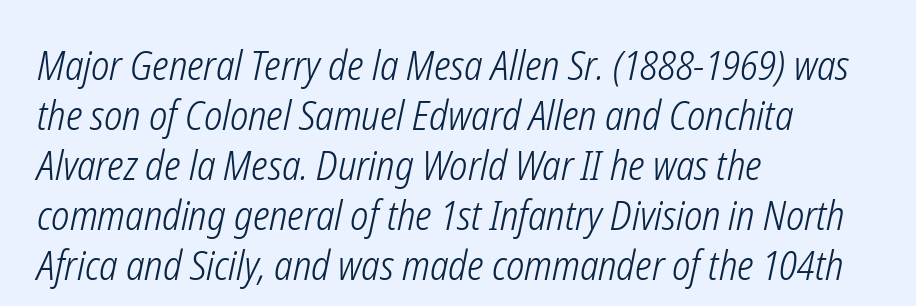
Q: Is the text bold? A: No.
Q: Is the text italic (slanted)? A: Yes, it leans right by about 12 degrees.
Q: Is the text underlined? A: No.
Q: How is the paragraph aligned? A: Left-aligned.
Q: Is the spacing between letters normal or unusually wide? A: Normal.
Q: Is the spacing between lines tight, normal or loose? A: Normal.
Q: Width (condensed, normal, or wide)? A: Condensed.
Q: Stroke contrast? A: Low.
Q: x-height? A: Medium.
Q: Monospaced? A: No.
